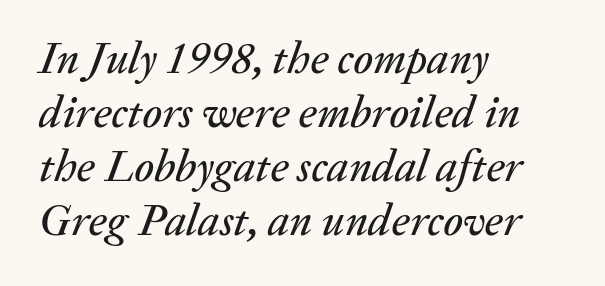
Honestly, the letter spacing is just normal — you wouldn't notice it. Varying glyph widths throughout — classic text-font behaviour. The setting favours the left margin, as ordinary paragraphs usually do. Posture: slanted. Unmarked baselines from the first word to the last.
